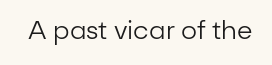
{"italic": "no", "bold": "no", "underline": "no", "letter_spacing": "normal", "letter_spacing_em": 0.0, "glyph_px": 25}
